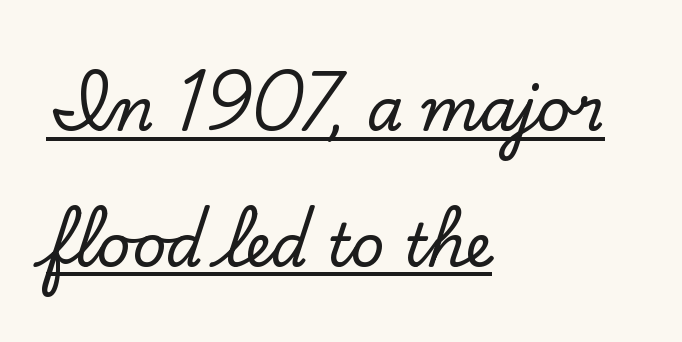
Q: Is the text italic (slanted)? A: Yes.
Q: Is the typeface a serif or a sans-serif typeface? A: Serif.
Q: Is the text underlined? A: Yes.
Q: How is the paragraph aligned? A: Left-aligned.
Q: Is the spacing between letters normal or unusually wide? A: Normal.
Q: Is the spacing between lines tight, normal or loose? A: Loose.
Q: Width (condensed, normal, or wide)? A: Normal.
Q: Stroke contrast? A: Low.
Q: x-height? A: Small.
Q: Monospaced? A: No.
